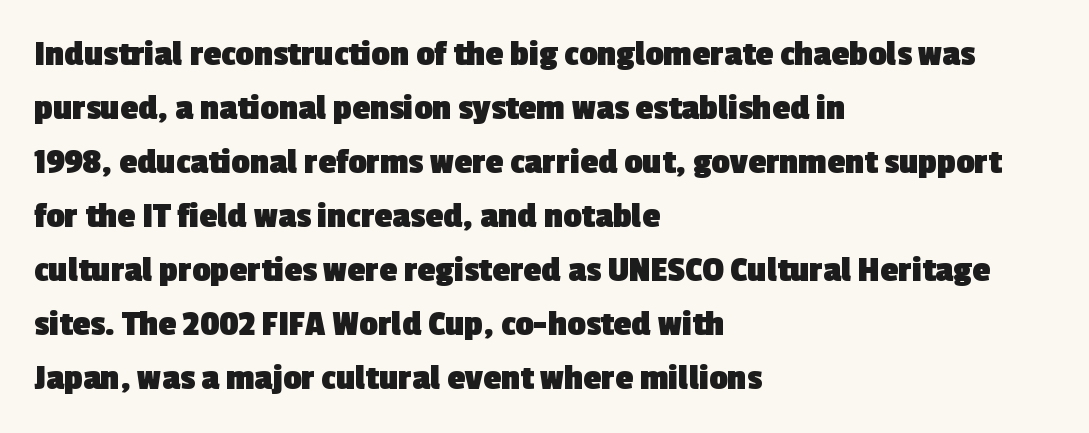
{"serif": "no", "bold": "yes", "weight": "heavy", "width": "normal", "x_height": "medium", "monospaced": "no", "underline": "no", "align": "left", "line_spacing": "normal", "line_spacing_ratio": 1.5, "letter_spacing": "normal", "letter_spacing_em": 0.0, "glyph_px": 36}
